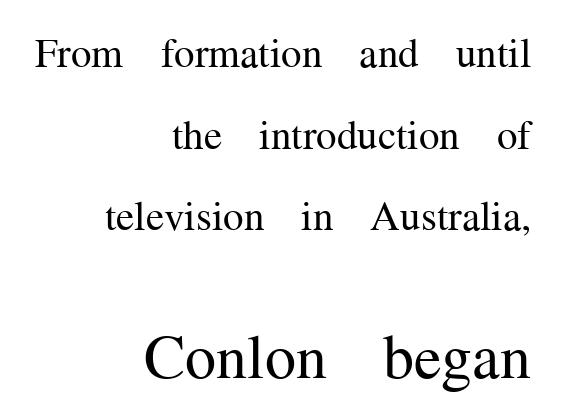
Horizontal bands of white between lines are thick stripes. Of the two passages, the one underneath uses the larger point size. The passage shown is not bold in any degree. Short and long lines alike share a common ending point at right. Character widths vary here, with narrow letters taking less room than wide ones.
